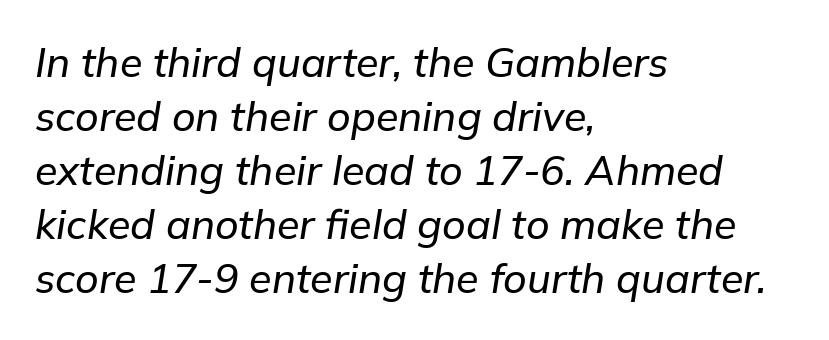
The zone under the glyphs is completely vacant. The rendering uses a moderate line-height, typical for paragraphs. Is the block centered? No — it sits flush against the left margin. This sample has the flowing, uneven cadence of proportional lettering. Students, note that the glyphs here touch the page at normal intervals.
